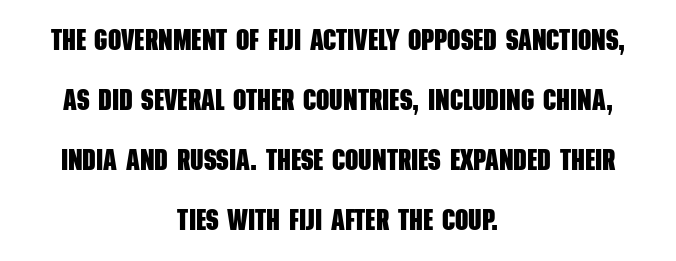
{"serif": "no", "bold": "yes", "weight": "heavy", "width": "condensed", "stroke_contrast": "low", "x_height": "large", "monospaced": "no", "underline": "no", "align": "center", "line_spacing": "loose", "line_spacing_ratio": 2.07, "letter_spacing": "normal", "letter_spacing_em": 0.0, "glyph_px": 29}
